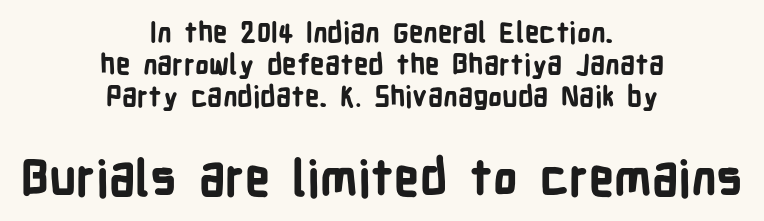
Horizontal bands of white between lines are thin slivers. Typeset on center — no edge is straight. The following chunk of copy outweighs the initial chunk in type size. Notice how the stems are strictly vertical — no italics here. Anything drawn beneath the words? Only blank space.
